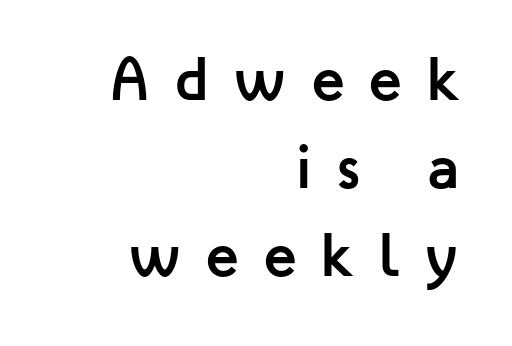
Q: Is the text bold? A: Yes.
Q: Is the text italic (slanted)? A: No, it is upright.
Q: Is the typeface a serif or a sans-serif typeface? A: Sans-serif.
Q: Is the text underlined? A: No.
Q: How is the paragraph aligned? A: Right-aligned.
Q: Is the spacing between letters normal or unusually wide? A: Unusually wide.
Q: Is the spacing between lines tight, normal or loose? A: Normal.
Q: Width (condensed, normal, or wide)? A: Normal.
Q: Stroke contrast? A: Low.
Q: x-height? A: Medium.
Q: Monospaced? A: No.
